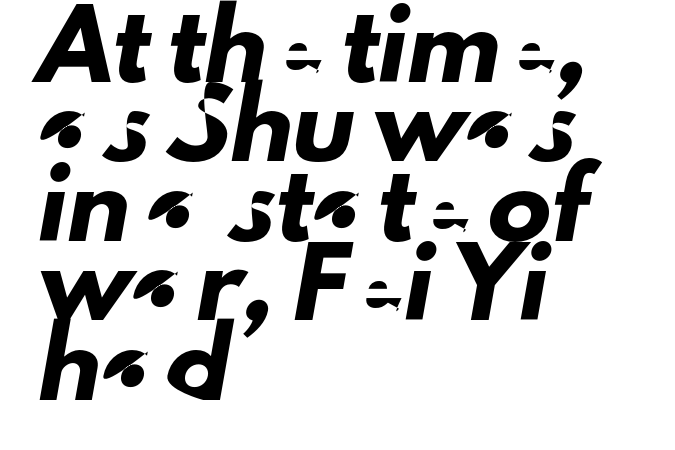
The image shows 63 px sans-serif type; set left-aligned, normal line spacing (1.26x), normal letter spacing, not underlined; low stroke contrast and a small x-height.
